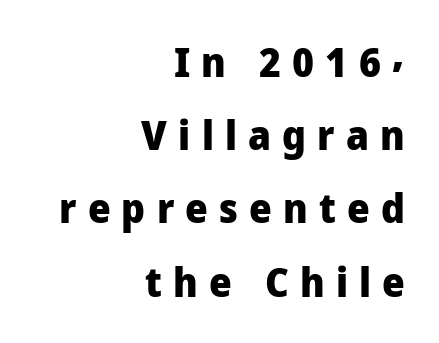
The image shows 40 px heavy sans-serif type, upright; set right-aligned, line spacing 1.83x, unusually wide letter spacing (+0.28 em), not underlined; low stroke contrast and a medium x-height.
